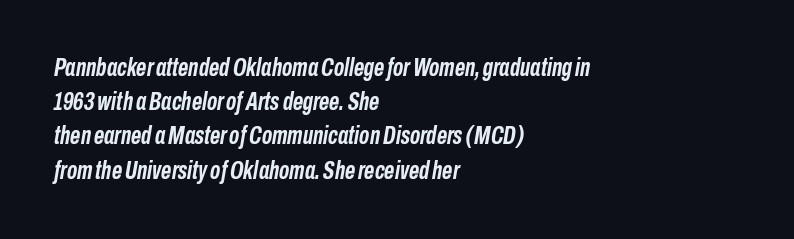
{"italic": "yes", "lean": "right", "slant_degrees": 10, "bold": "yes", "underline": "no", "align": "left", "line_spacing": "normal", "line_spacing_ratio": 1.37, "letter_spacing": "normal", "letter_spacing_em": 0.0, "glyph_px": 25}
